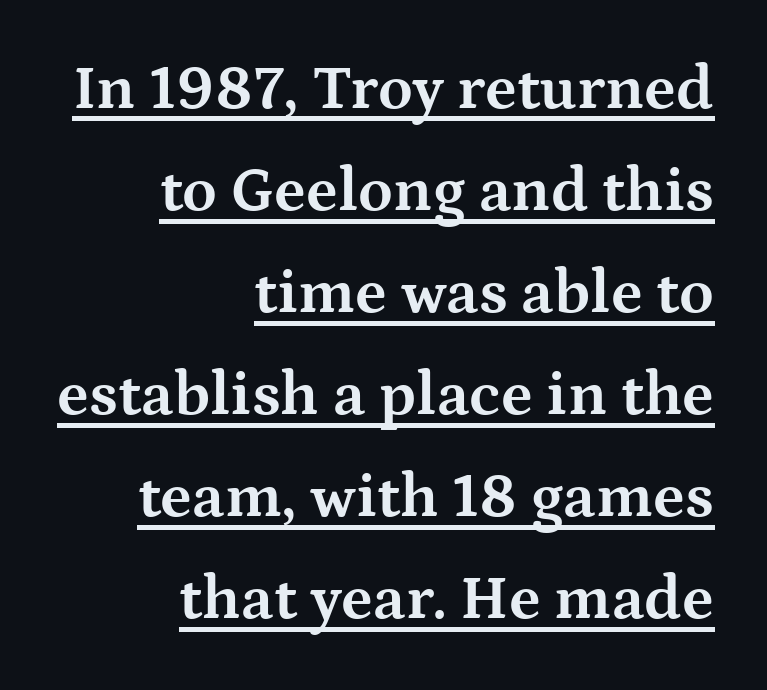
The image shows 63 px bold, wide serif type, upright; set right-aligned, normal line spacing (1.62x), normal letter spacing, underlined; medium stroke contrast and a medium x-height.
